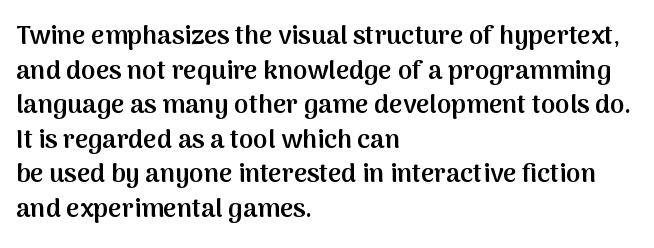
Q: Is the text bold? A: Semi-bold.
Q: Is the text italic (slanted)? A: No, it is upright.
Q: Is the text underlined? A: No.
Q: How is the paragraph aligned? A: Left-aligned.
Q: Is the spacing between letters normal or unusually wide? A: Normal.
Q: Is the spacing between lines tight, normal or loose? A: Normal.
